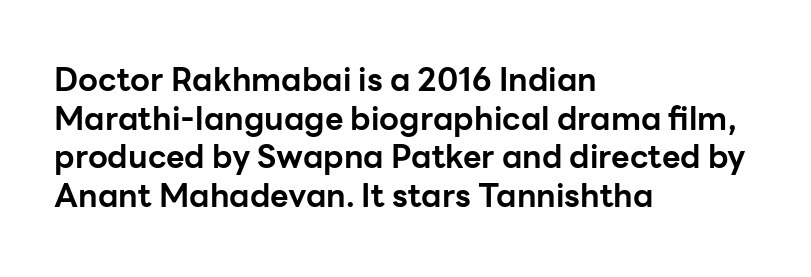
{"serif": "no", "italic": "no", "bold": "yes", "weight": "bold", "width": "normal", "stroke_contrast": "low", "x_height": "medium", "monospaced": "no", "underline": "no", "align": "left", "line_spacing_ratio": 1.21, "letter_spacing": "normal", "letter_spacing_em": 0.0, "glyph_px": 32}
